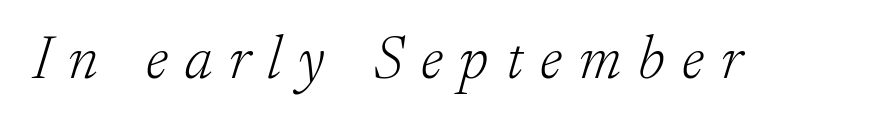
Q: Is the text bold? A: No.
Q: Is the text italic (slanted)? A: Yes, it leans right by about 17 degrees.
Q: Is the typeface a serif or a sans-serif typeface? A: Serif.
Q: Is the text underlined? A: No.
Q: Is the spacing between letters normal or unusually wide? A: Unusually wide.
Q: Width (condensed, normal, or wide)? A: Normal.
Q: Stroke contrast? A: Low.
Q: x-height? A: Small.
Q: Monospaced? A: No.
